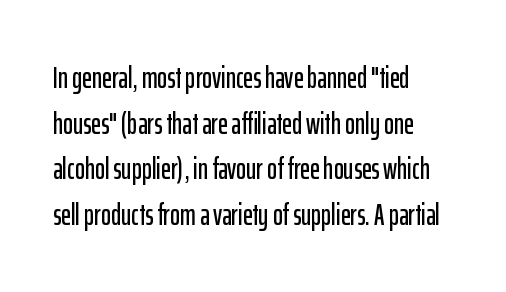
Q: Is the text italic (slanted)? A: No, it is upright.
Q: Is the typeface a serif or a sans-serif typeface? A: Sans-serif.
Q: Is the text underlined? A: No.
Q: How is the paragraph aligned? A: Left-aligned.
Q: Is the spacing between letters normal or unusually wide? A: Normal.
Q: Is the spacing between lines tight, normal or loose? A: Normal.
Q: Width (condensed, normal, or wide)? A: Condensed.
Q: Stroke contrast? A: Low.
Q: x-height? A: Medium.
Q: Monospaced? A: No.
